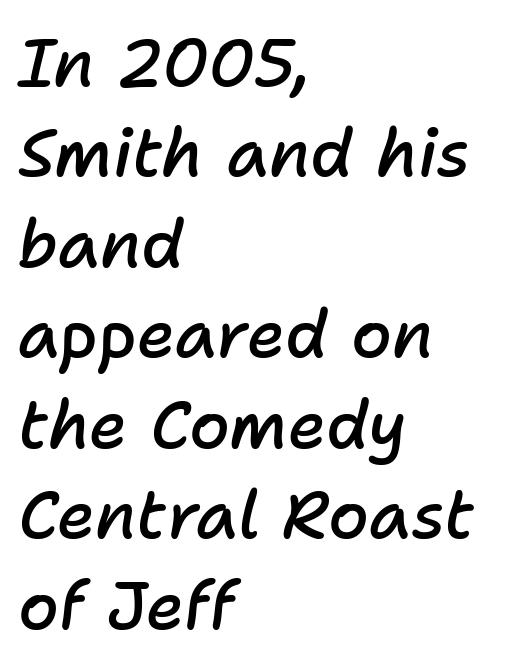
{"italic": "yes", "lean": "right", "slant_degrees": 11, "bold": "semi", "weight": "semibold", "width": "normal", "stroke_contrast": "low", "x_height": "medium", "monospaced": "no", "underline": "no", "align": "left", "line_spacing": "normal", "line_spacing_ratio": 1.37, "letter_spacing": "normal", "letter_spacing_em": 0.0, "glyph_px": 66}
